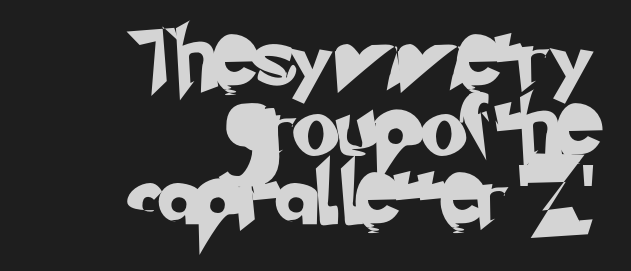
{"serif": "no", "width": "normal", "stroke_contrast": "low", "x_height": "small", "monospaced": "no", "underline": "no", "align": "right", "line_spacing": "tight", "line_spacing_ratio": 1.15, "letter_spacing": "normal", "letter_spacing_em": 0.0, "glyph_px": 60}
